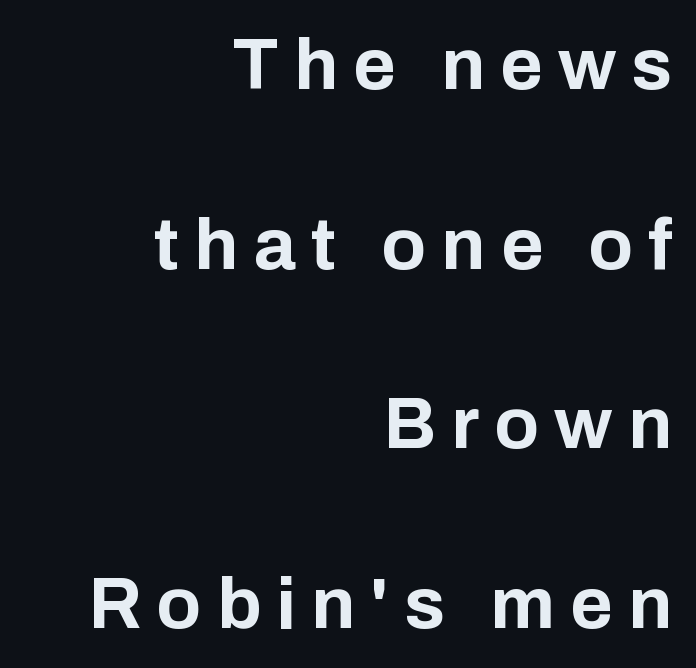
The image shows 73 px bold sans-serif type, upright; set right-aligned, loose line spacing (2.46x), unusually wide letter spacing (+0.21 em), not underlined; low stroke contrast and a medium x-height.
